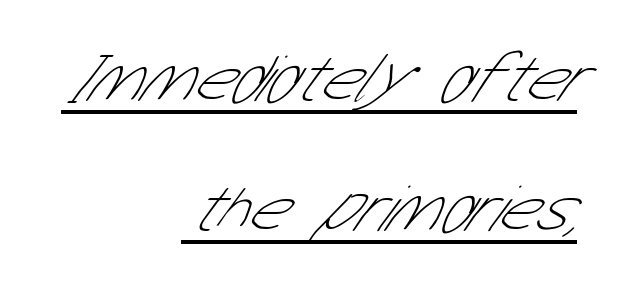
Q: Is the text bold? A: No.
Q: Is the typeface a serif or a sans-serif typeface? A: Sans-serif.
Q: Is the text underlined? A: Yes.
Q: How is the paragraph aligned? A: Right-aligned.
Q: Is the spacing between letters normal or unusually wide? A: Normal.
Q: Is the spacing between lines tight, normal or loose? A: Loose.
Q: Width (condensed, normal, or wide)? A: Condensed.
Q: Stroke contrast? A: Low.
Q: x-height? A: Medium.
Q: Monospaced? A: No.
